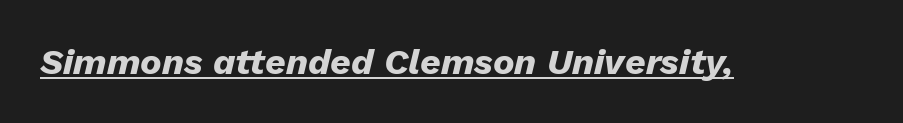
The image shows 36 px heavy type, italic (leaning right); set normal letter spacing, underlined; low stroke contrast and a medium x-height.
